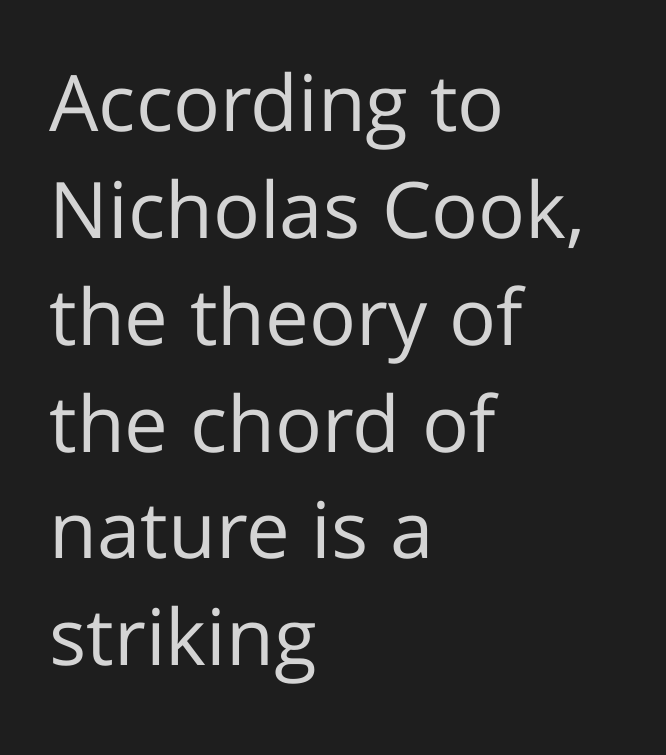
The image shows 78 px regular-weight sans-serif type, upright; set left-aligned, normal line spacing (1.37x), normal letter spacing, not underlined; low stroke contrast and a medium x-height.
